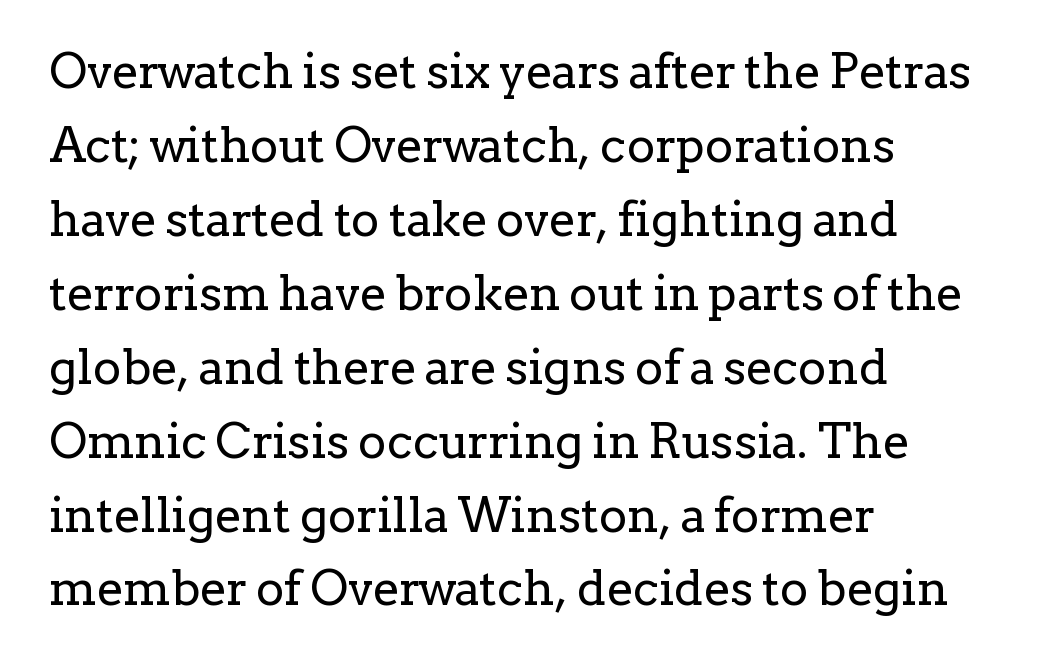
{"serif": "yes", "italic": "no", "bold": "no", "weight": "regular", "width": "normal", "stroke_contrast": "low", "x_height": "medium", "monospaced": "no", "underline": "no", "align": "left", "line_spacing": "normal", "line_spacing_ratio": 1.54, "letter_spacing": "normal", "letter_spacing_em": 0.0, "glyph_px": 48}
